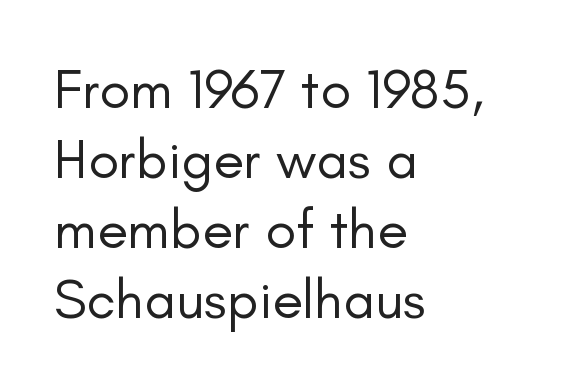
The image shows 56 px regular-weight sans-serif type, upright; set left-aligned, normal line spacing (1.25x), normal letter spacing, not underlined; low stroke contrast and a small x-height.
